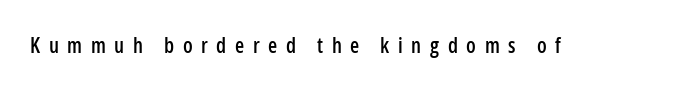
Q: Is the text italic (slanted)? A: No, it is upright.
Q: Is the text underlined? A: No.
Q: Is the spacing between letters normal or unusually wide? A: Unusually wide.
